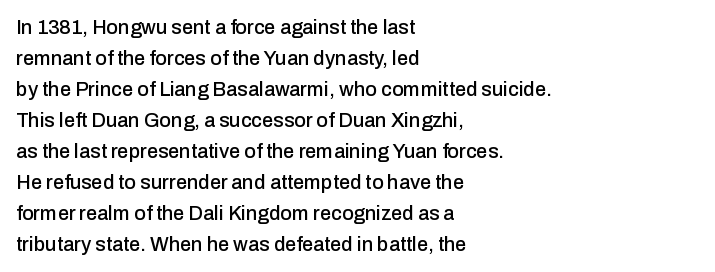
Q: Is the text italic (slanted)? A: No, it is upright.
Q: Is the text underlined? A: No.
Q: How is the paragraph aligned? A: Left-aligned.
Q: Is the spacing between letters normal or unusually wide? A: Normal.
Q: Is the spacing between lines tight, normal or loose? A: Normal.
